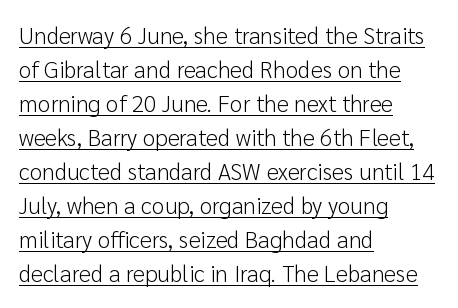
The image shows 23 px text type, upright; set left-aligned, normal line spacing (1.48x), normal letter spacing, underlined.
